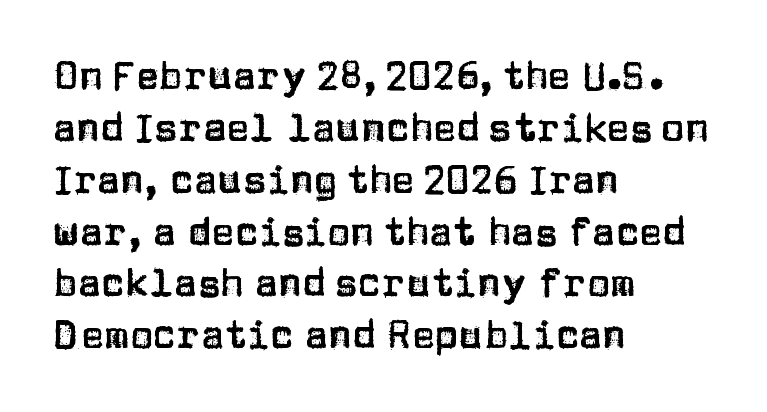
Q: Is the text italic (slanted)? A: No, it is upright.
Q: Is the typeface a serif or a sans-serif typeface? A: Sans-serif.
Q: Is the text underlined? A: No.
Q: How is the paragraph aligned? A: Left-aligned.
Q: Is the spacing between letters normal or unusually wide? A: Normal.
Q: Is the spacing between lines tight, normal or loose? A: Normal.
Q: Width (condensed, normal, or wide)? A: Normal.
Q: Stroke contrast? A: Low.
Q: x-height? A: Large.
Q: Monospaced? A: No.
